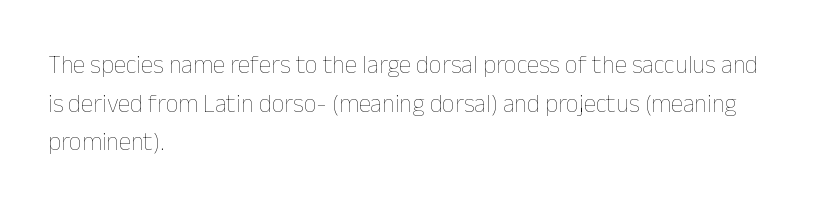
The image shows 25 px text type, upright; set left-aligned, normal line spacing (1.55x), normal letter spacing, not underlined.
